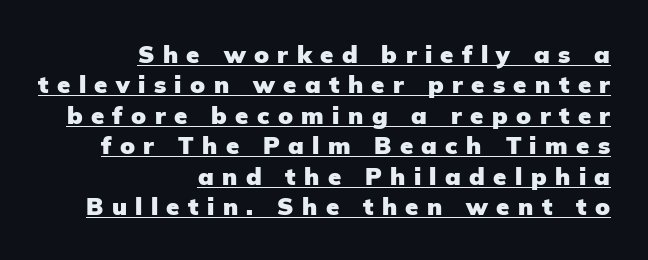
The image shows 24 px bold type, upright; set right-aligned, normal line spacing (1.27x), unusually wide letter spacing (+0.35 em), underlined.
